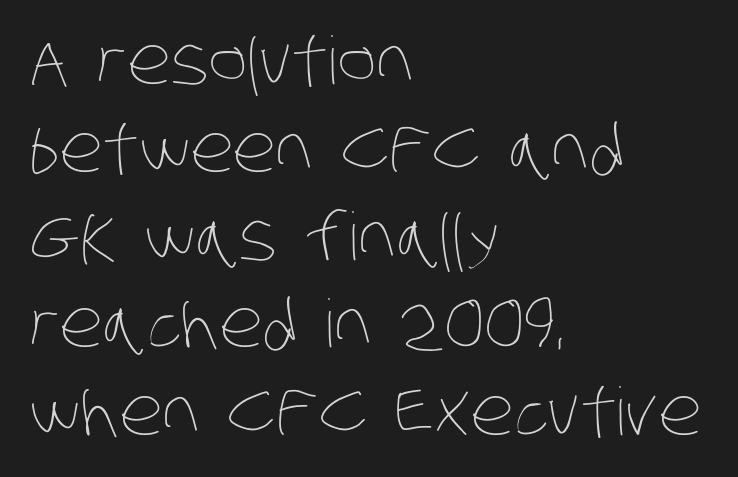
Unbolded letterforms with no extra heft. A typesetter would call this proportional, since set widths differ per character. The paragraph has a hard left edge and a soft right edge. Is the letter spacing exaggerated? No — it looks like the ordinary default.
